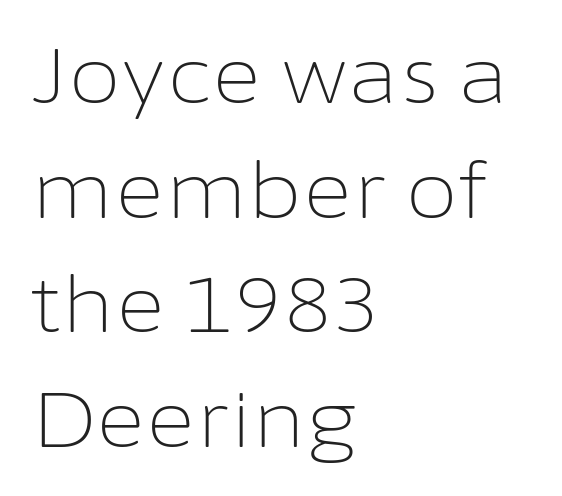
{"serif": "no", "italic": "no", "bold": "no", "weight": "light", "width": "normal", "stroke_contrast": "low", "x_height": "medium", "monospaced": "no", "underline": "no", "align": "left", "line_spacing": "normal", "line_spacing_ratio": 1.49, "letter_spacing": "normal", "letter_spacing_em": 0.0, "glyph_px": 77}
